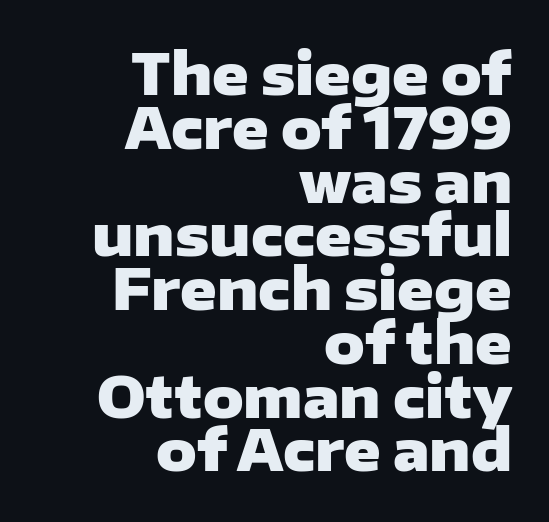
Q: Is the text bold? A: Yes.
Q: Is the text italic (slanted)? A: No, it is upright.
Q: Is the typeface a serif or a sans-serif typeface? A: Sans-serif.
Q: Is the text underlined? A: No.
Q: How is the paragraph aligned? A: Right-aligned.
Q: Is the spacing between letters normal or unusually wide? A: Normal.
Q: Is the spacing between lines tight, normal or loose? A: Tight.
Q: Width (condensed, normal, or wide)? A: Wide.
Q: Stroke contrast? A: Low.
Q: x-height? A: Medium.
Q: Monospaced? A: No.
